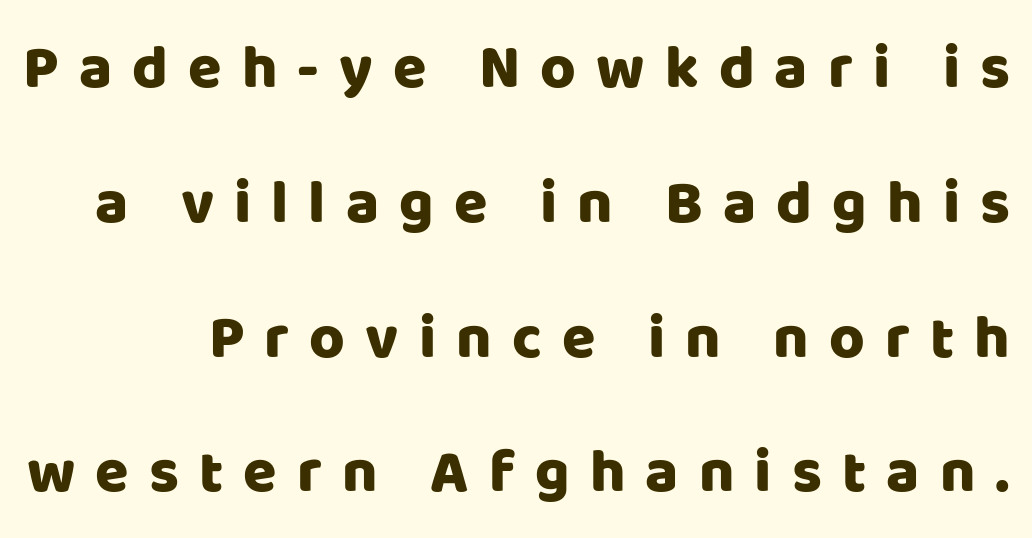
Descenders are the only things crossing below the line. Each letter keeps its own natural width here, so spacing adapts to shape. This sample uses an upright cut, with every glyph sitting square on the baseline. Widely set lines give the paragraph a tall, airy silhouette.
